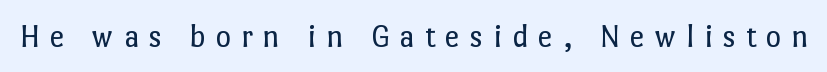
The image shows 33 px regular-weight type, upright; set unusually wide letter spacing (+0.3 em), not underlined; low stroke contrast and a medium x-height.
